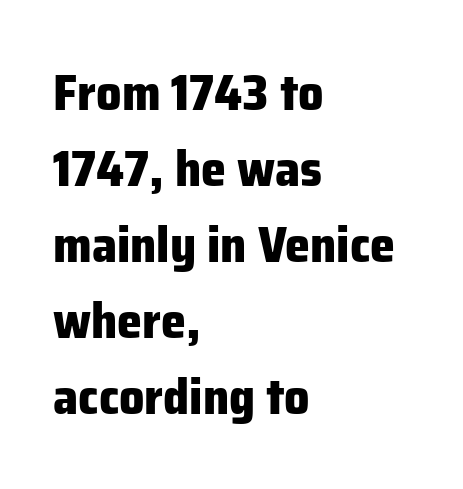
{"serif": "no", "italic": "no", "bold": "yes", "weight": "heavy", "width": "normal", "stroke_contrast": "low", "x_height": "medium", "monospaced": "no", "underline": "no", "align": "left", "line_spacing": "normal", "line_spacing_ratio": 1.52, "letter_spacing": "normal", "letter_spacing_em": 0.0, "glyph_px": 50}
